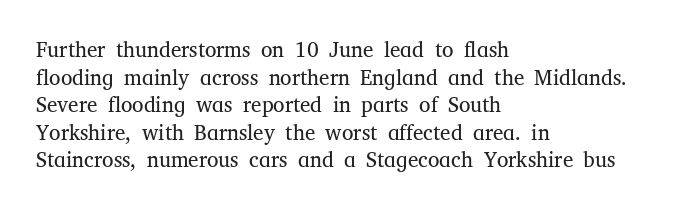
{"italic": "no", "bold": "no", "underline": "no", "align": "left", "line_spacing": "normal", "line_spacing_ratio": 1.31, "letter_spacing": "normal", "letter_spacing_em": 0.0, "glyph_px": 21}
